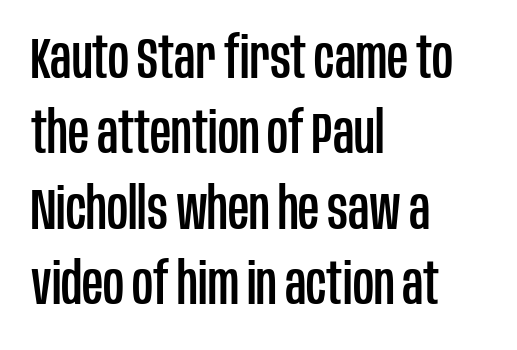
{"serif": "no", "italic": "no", "width": "condensed", "stroke_contrast": "low", "x_height": "large", "monospaced": "no", "underline": "no", "align": "left", "line_spacing": "normal", "line_spacing_ratio": 1.3, "letter_spacing": "normal", "letter_spacing_em": 0.0, "glyph_px": 58}
